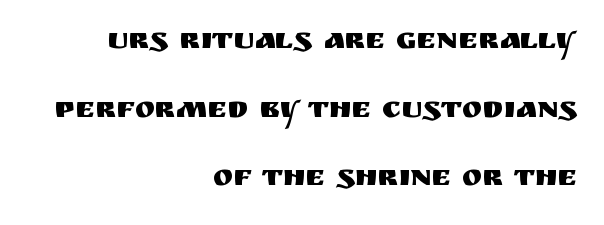
The image shows 30 px sans-serif type, upright; set right-aligned, loose line spacing (2.29x), normal letter spacing, not underlined; medium stroke contrast and a large x-height.
